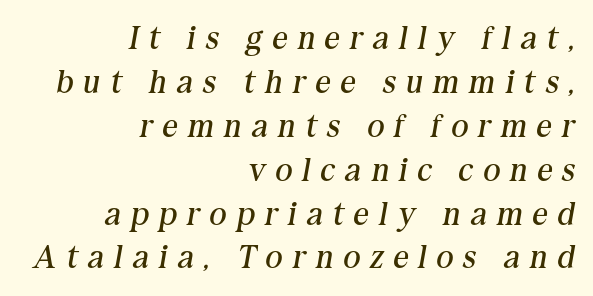
{"serif": "yes", "italic": "yes", "lean": "right", "slant_degrees": 10, "bold": "no", "weight": "regular", "width": "normal", "stroke_contrast": "medium", "x_height": "medium", "monospaced": "no", "underline": "no", "align": "right", "line_spacing": "normal", "line_spacing_ratio": 1.33, "letter_spacing": "wide", "letter_spacing_em": 0.31, "glyph_px": 33}
